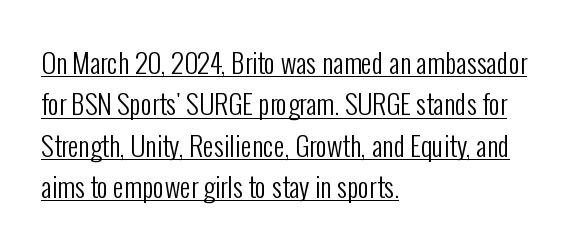
The image shows 27 px text type, upright; set left-aligned, normal line spacing (1.53x), normal letter spacing, underlined.
